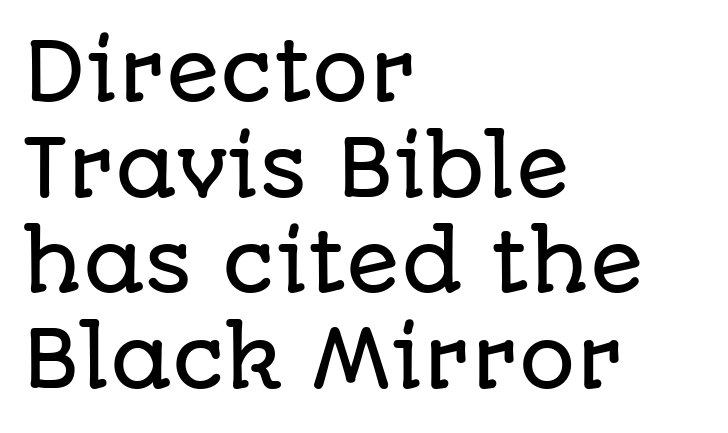
The image shows 79 px sans-serif type, upright; set left-aligned, line spacing 1.21x, normal letter spacing, not underlined; low stroke contrast and a large x-height.
